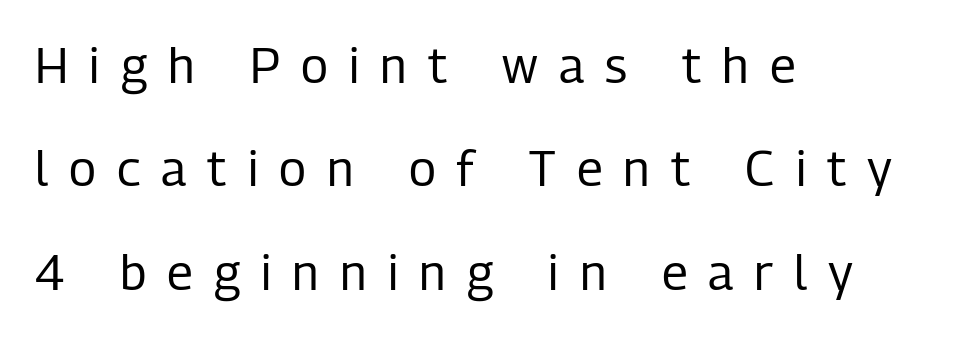
This sample has the flowing, uneven cadence of proportional lettering. In CSS terms this would be text-align: left. Just letters on the line, the space beneath them empty. Tall strokes in this sample are plumb rather than angled. The letters carry no serifs — their stems end cleanly without finishing strokes. This reads as an unemphasized weight, regular at the heaviest.
